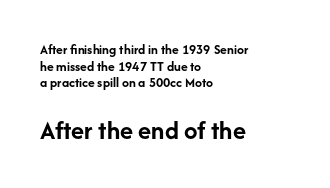
The image shows 27 px bold type, upright; set left-aligned, line spacing 1.19x, normal letter spacing, not underlined; the second (bottom) block is 1.93x larger.
